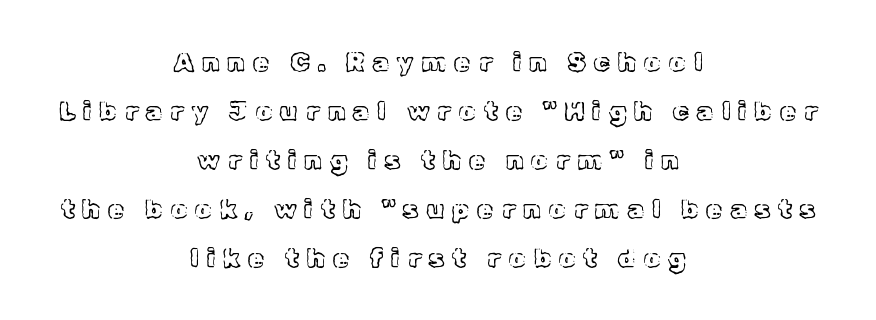
The image shows 26 px text type, upright; set centered, line spacing 1.88x, unusually wide letter spacing (+0.31 em), not underlined.
